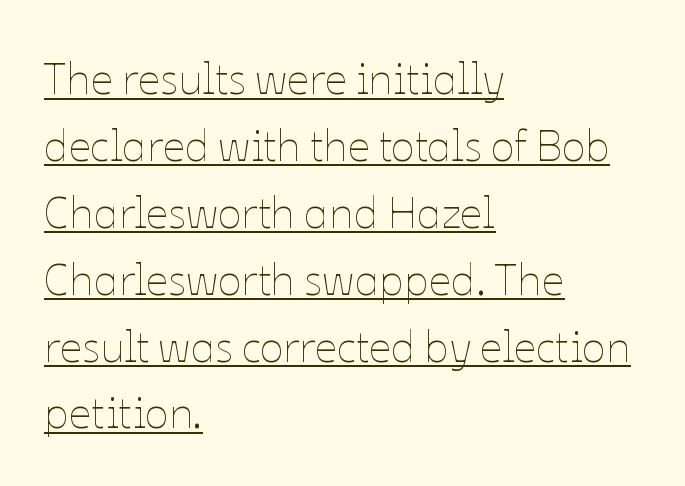
The rows are spaced the way most documents space them. Looks like someone drew a line under every word here. The lettering holds an erect, upright posture throughout. Stems here are at most as thick as an everyday book face. Is the block centered? No — it sits flush against the left margin.
